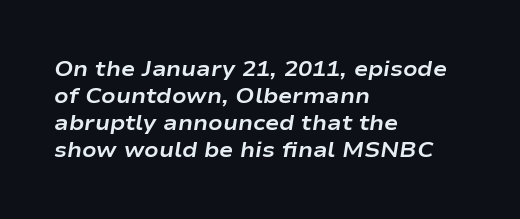
The image shows 21 px bold type, italic (leaning right); set left-aligned, normal line spacing (1.28x), normal letter spacing, not underlined.
